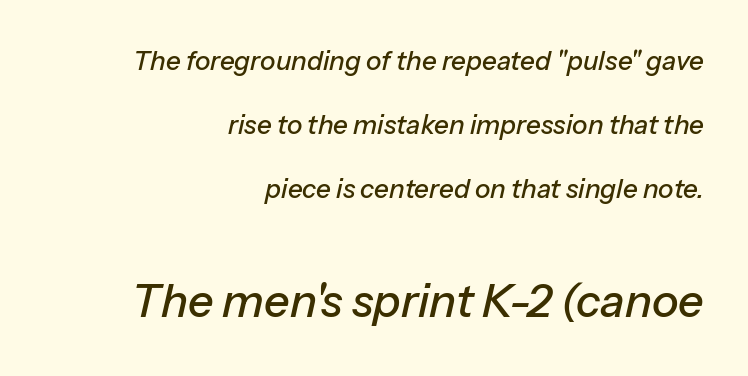
The image shows 45 px text type, italic (leaning right); set right-aligned, loose line spacing (2.46x), normal letter spacing, not underlined; the second (bottom) block is 1.73x larger; low stroke contrast and a medium x-height.
